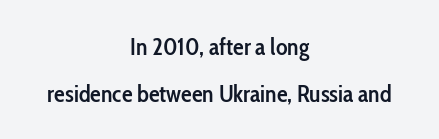
{"italic": "no", "bold": "semi", "underline": "no", "align": "center", "line_spacing": "loose", "line_spacing_ratio": 1.95, "letter_spacing": "normal", "letter_spacing_em": 0.0, "glyph_px": 24}
